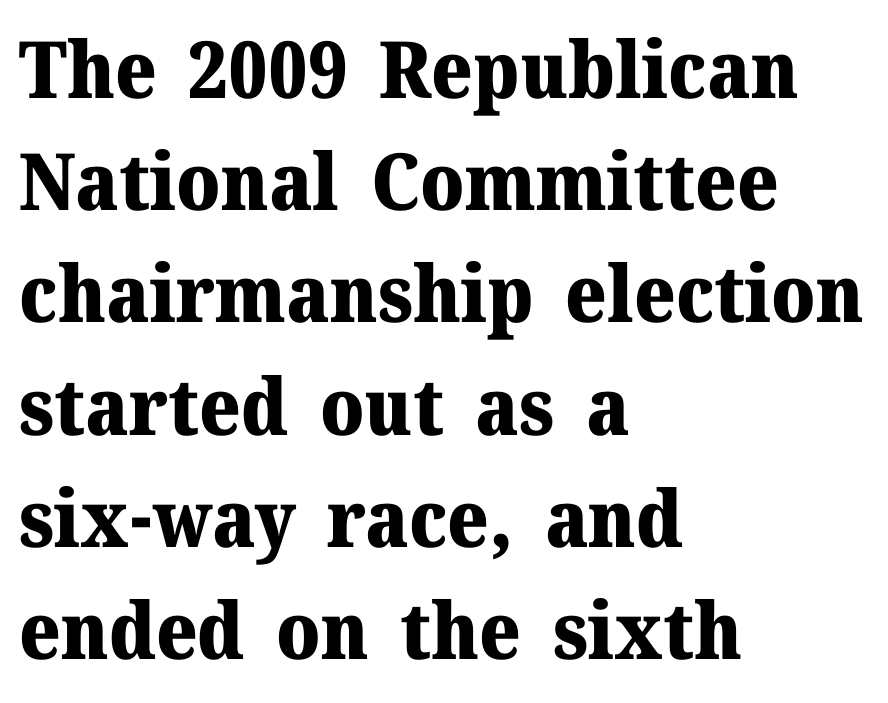
Q: Is the text bold? A: Yes.
Q: Is the text italic (slanted)? A: No, it is upright.
Q: Is the typeface a serif or a sans-serif typeface? A: Serif.
Q: Is the text underlined? A: No.
Q: How is the paragraph aligned? A: Left-aligned.
Q: Is the spacing between letters normal or unusually wide? A: Normal.
Q: Is the spacing between lines tight, normal or loose? A: Normal.
Q: Width (condensed, normal, or wide)? A: Normal.
Q: Stroke contrast? A: Medium.
Q: x-height? A: Medium.
Q: Monospaced? A: No.
